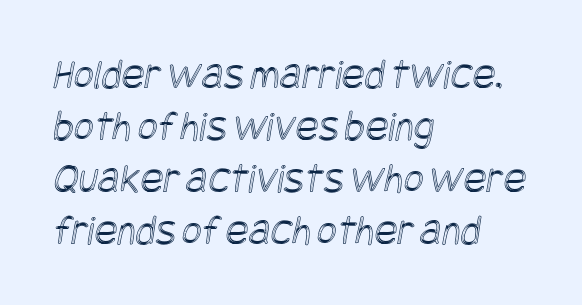
Q: Is the text underlined? A: No.
Q: How is the paragraph aligned? A: Left-aligned.
Q: Is the spacing between letters normal or unusually wide? A: Normal.
Q: Width (condensed, normal, or wide)? A: Condensed.
Q: x-height? A: Large.
